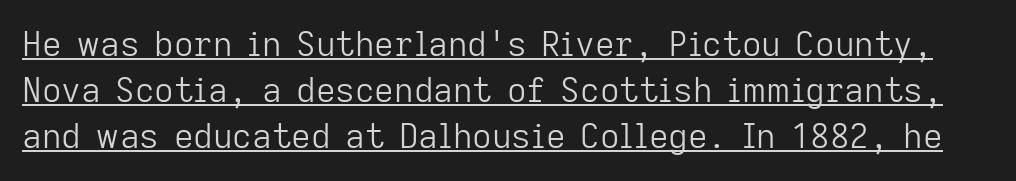
Q: Is the text bold? A: No.
Q: Is the text italic (slanted)? A: No, it is upright.
Q: Is the typeface a serif or a sans-serif typeface? A: Sans-serif.
Q: Is the text underlined? A: Yes.
Q: Is the spacing between letters normal or unusually wide? A: Normal.
Q: Is the spacing between lines tight, normal or loose? A: Normal.
Q: Width (condensed, normal, or wide)? A: Normal.
Q: Stroke contrast? A: Low.
Q: x-height? A: Medium.
Q: Monospaced? A: No.
